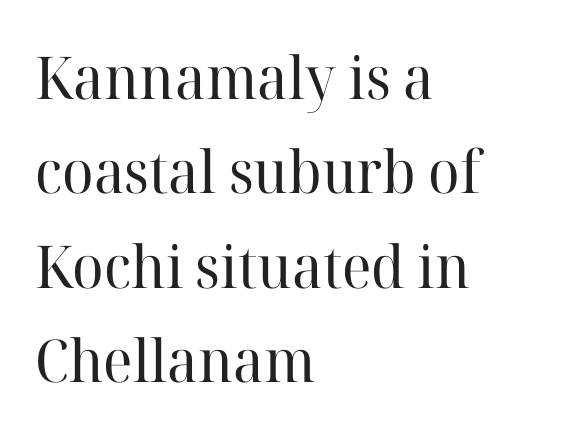
Q: Is the text bold? A: No.
Q: Is the text italic (slanted)? A: No, it is upright.
Q: Is the typeface a serif or a sans-serif typeface? A: Serif.
Q: Is the text underlined? A: No.
Q: How is the paragraph aligned? A: Left-aligned.
Q: Is the spacing between letters normal or unusually wide? A: Normal.
Q: Is the spacing between lines tight, normal or loose? A: Normal.
Q: Width (condensed, normal, or wide)? A: Normal.
Q: Stroke contrast? A: High.
Q: x-height? A: Medium.
Q: Monospaced? A: No.
